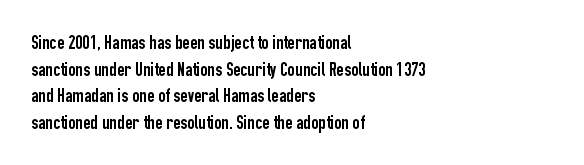
Q: Is the text italic (slanted)? A: No, it is upright.
Q: Is the text underlined? A: No.
Q: How is the paragraph aligned? A: Left-aligned.
Q: Is the spacing between letters normal or unusually wide? A: Normal.
Q: Is the spacing between lines tight, normal or loose? A: Normal.
